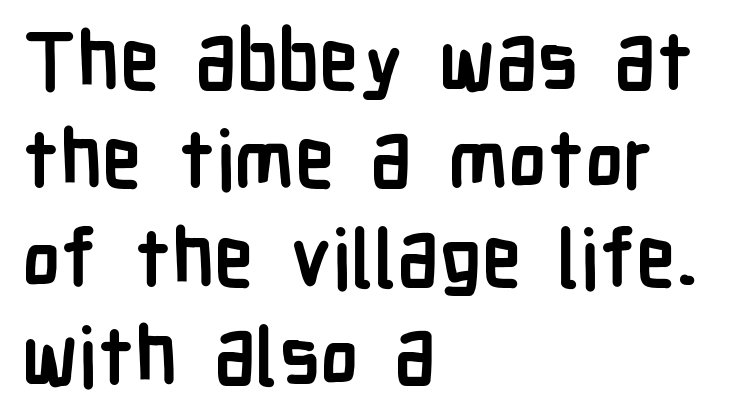
The image shows 80 px semibold, condensed sans-serif type, upright; set left-aligned, line spacing 1.23x, normal letter spacing, not underlined; low stroke contrast and a medium x-height.
